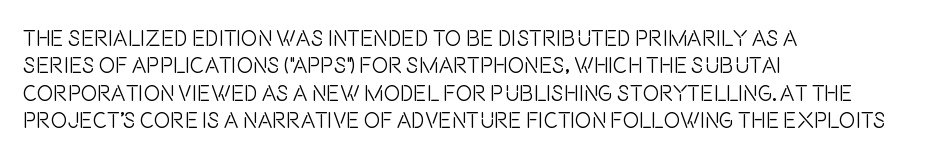
The image shows 22 px text type, upright; set left-aligned, normal line spacing (1.25x), normal letter spacing, not underlined.
